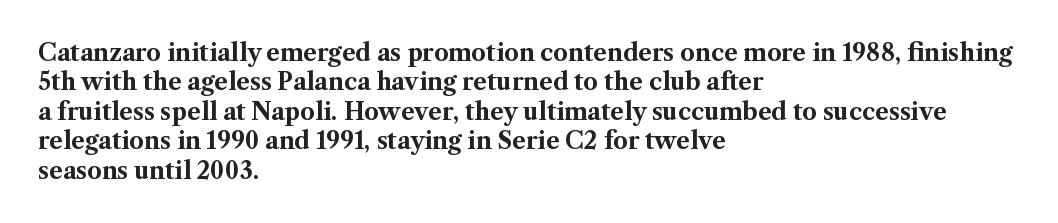
{"italic": "no", "bold": "yes", "underline": "no", "align": "left", "line_spacing": "normal", "line_spacing_ratio": 1.28, "letter_spacing": "normal", "letter_spacing_em": 0.0, "glyph_px": 23}
